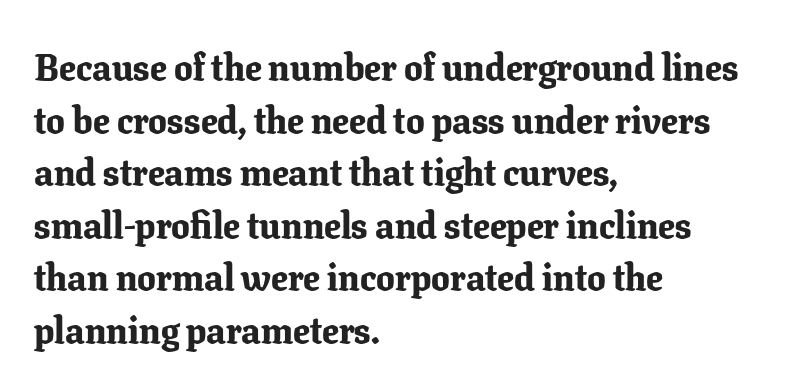
Q: Is the text bold? A: Yes.
Q: Is the text italic (slanted)? A: No, it is upright.
Q: Is the typeface a serif or a sans-serif typeface? A: Serif.
Q: Is the text underlined? A: No.
Q: How is the paragraph aligned? A: Left-aligned.
Q: Is the spacing between letters normal or unusually wide? A: Normal.
Q: Is the spacing between lines tight, normal or loose? A: Normal.
Q: Width (condensed, normal, or wide)? A: Normal.
Q: Stroke contrast? A: Low.
Q: x-height? A: Medium.
Q: Monospaced? A: No.
